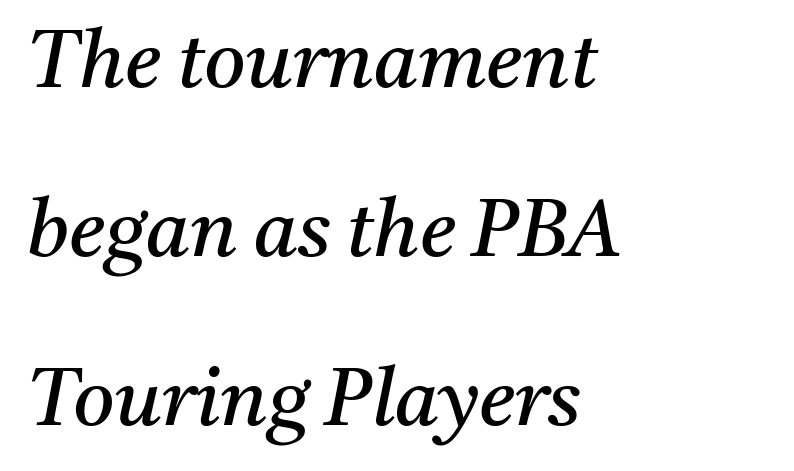
{"serif": "yes", "italic": "yes", "lean": "right", "slant_degrees": 11, "bold": "no", "weight": "regular", "width": "normal", "stroke_contrast": "medium", "x_height": "medium", "monospaced": "no", "underline": "no", "align": "left", "line_spacing": "loose", "line_spacing_ratio": 2.11, "letter_spacing": "normal", "letter_spacing_em": 0.0, "glyph_px": 80}
